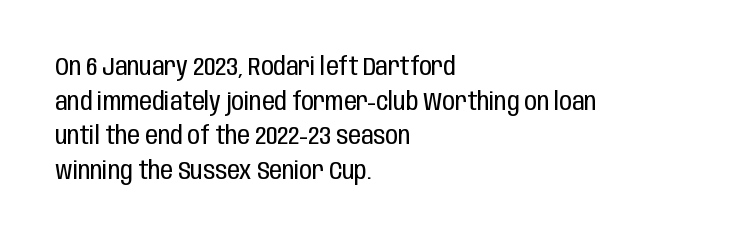
{"italic": "no", "bold": "no", "underline": "no", "align": "left", "line_spacing": "normal", "line_spacing_ratio": 1.39, "letter_spacing": "normal", "letter_spacing_em": 0.0, "glyph_px": 25}
